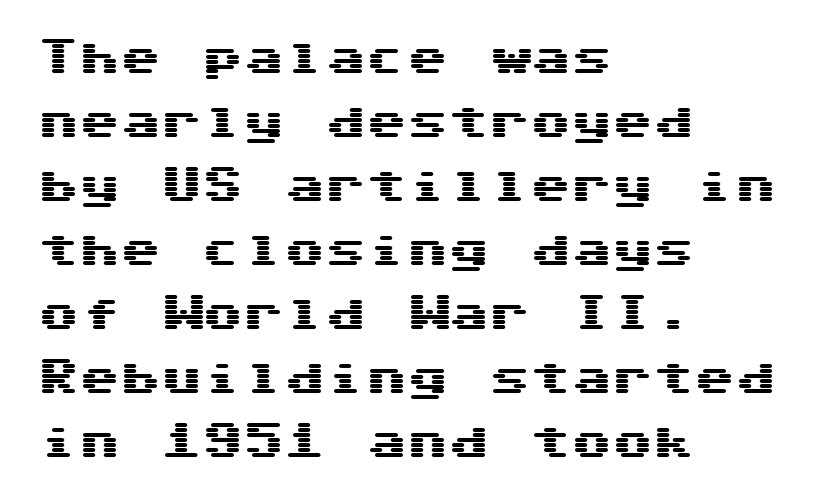
Q: Is the text italic (slanted)? A: No, it is upright.
Q: Is the typeface a serif or a sans-serif typeface? A: Sans-serif.
Q: Is the text underlined? A: No.
Q: How is the paragraph aligned? A: Left-aligned.
Q: Is the spacing between letters normal or unusually wide? A: Normal.
Q: Is the spacing between lines tight, normal or loose? A: Normal.
Q: Width (condensed, normal, or wide)? A: Wide.
Q: Stroke contrast? A: Medium.
Q: x-height? A: Medium.
Q: Monospaced? A: Yes.
